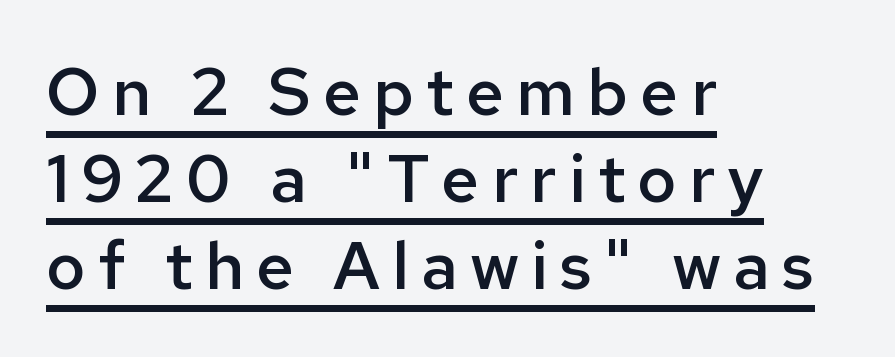
{"serif": "no", "italic": "no", "bold": "semi", "weight": "semibold", "width": "normal", "stroke_contrast": "low", "x_height": "medium", "monospaced": "no", "underline": "yes", "align": "left", "line_spacing": "normal", "line_spacing_ratio": 1.3, "glyph_px": 67}
